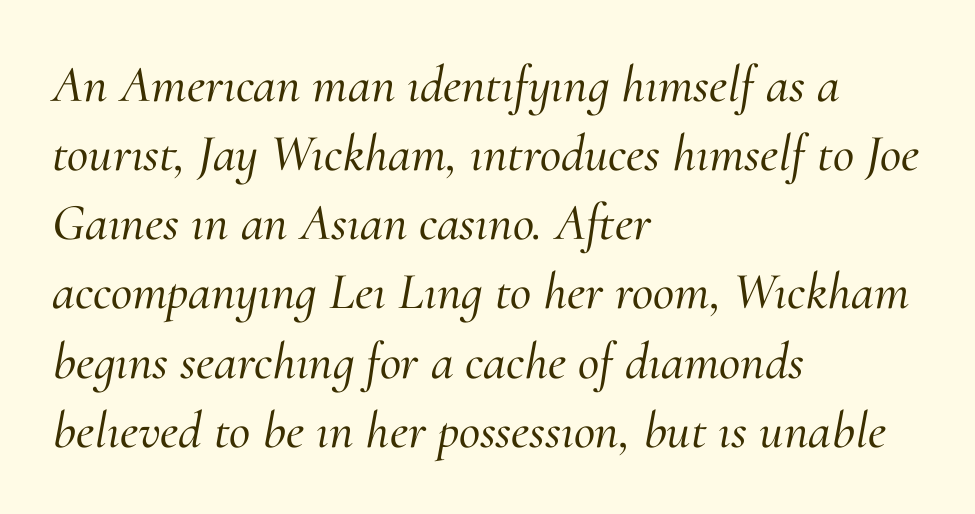
Q: Is the text italic (slanted)? A: Yes, it leans right by about 10 degrees.
Q: Is the typeface a serif or a sans-serif typeface? A: Serif.
Q: Is the text underlined? A: No.
Q: How is the paragraph aligned? A: Left-aligned.
Q: Is the spacing between letters normal or unusually wide? A: Normal.
Q: Is the spacing between lines tight, normal or loose? A: Normal.
Q: Width (condensed, normal, or wide)? A: Normal.
Q: Stroke contrast? A: Medium.
Q: x-height? A: Small.
Q: Monospaced? A: No.
